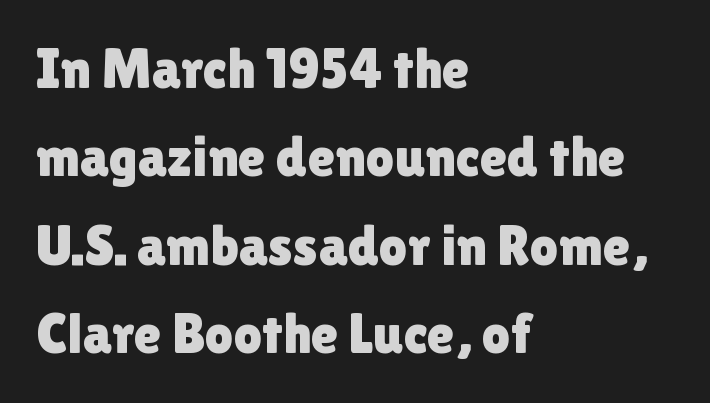
{"serif": "no", "italic": "no", "width": "normal", "x_height": "medium", "monospaced": "no", "underline": "no", "align": "left", "line_spacing": "normal", "line_spacing_ratio": 1.58, "letter_spacing": "normal", "letter_spacing_em": 0.0, "glyph_px": 56}
